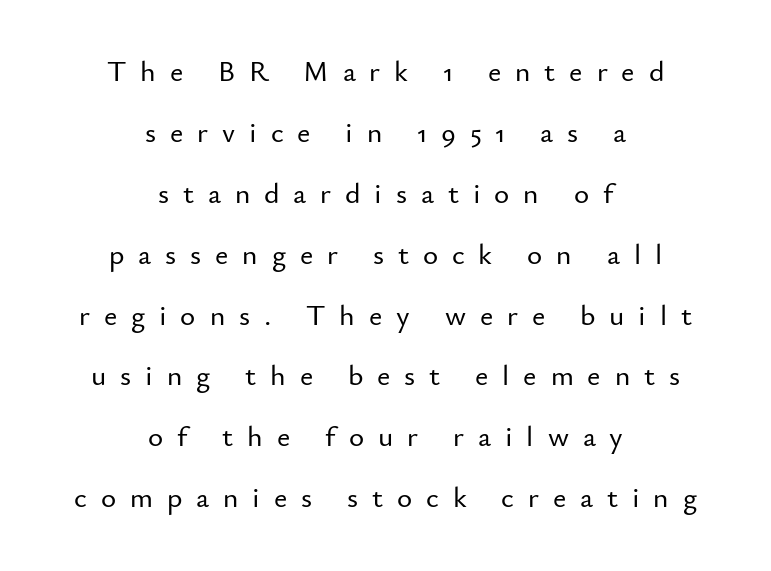
{"serif": "no", "italic": "no", "width": "normal", "stroke_contrast": "low", "x_height": "small", "monospaced": "no", "underline": "no", "align": "center", "line_spacing": "loose", "line_spacing_ratio": 2.1, "letter_spacing": "wide", "letter_spacing_em": 0.48, "glyph_px": 29}
